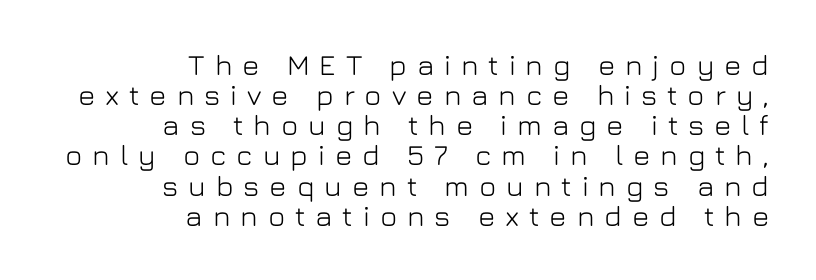
A bare baseline throughout the passage. The vertical gap from one line to the next is small. The tracking reads as deliberately expanded to a designer's eye. The specimen reads as upright at a glance. Stroke terminals: plain, sans-serif.
